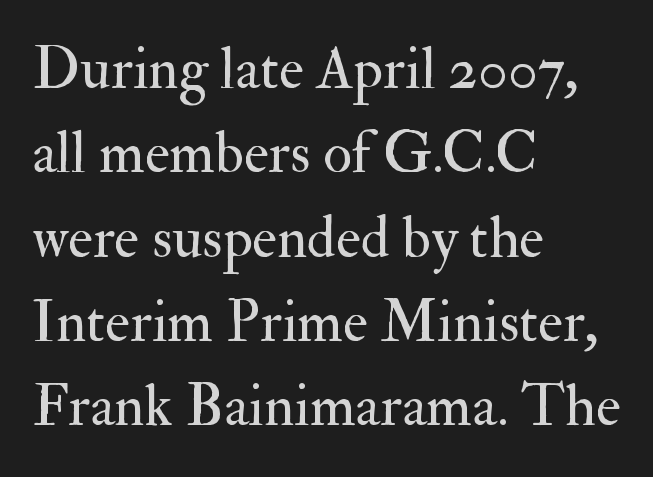
These lines were composed using upright roman letters. The rendering anchors every line to the left-hand side. Little horizontal feet cap the strokes, marking this as serif type. A light-to-regular cut is what we see here. Is this a fixed-width face? No — the glyphs have proportional, varying widths. The string is rendered with underlining switched off.
